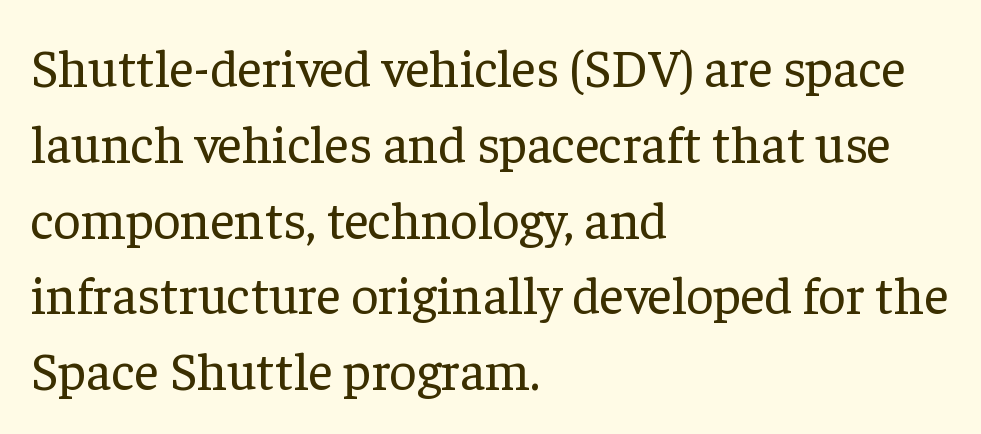
The image shows 53 px regular-weight serif type, upright; set left-aligned, normal line spacing (1.43x), normal letter spacing, not underlined; low stroke contrast and a medium x-height.
